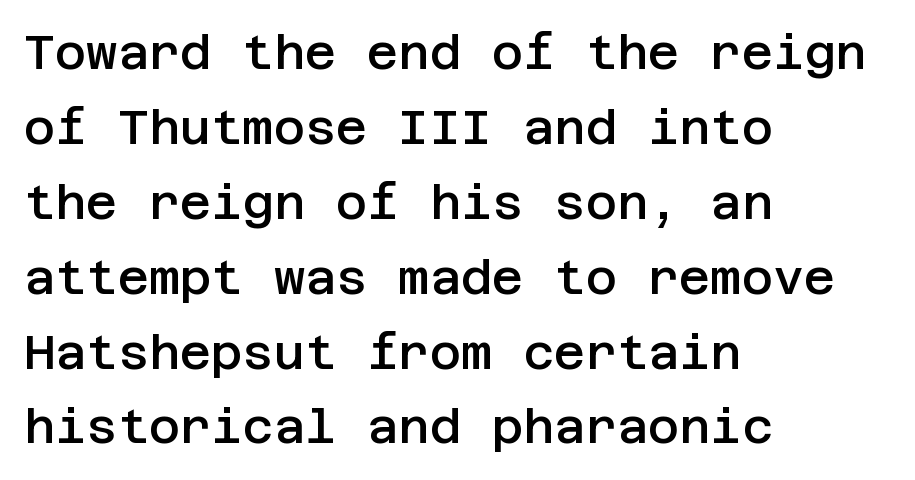
The passage shown is not underscored anywhere. This is sans-serif lettering, the kind often seen on screens and signage. Look at the stroke-to-counter ratio: somewhat heavy, a semibold. Successive baselines arrive at the customary interval. Unlike italic type, these characters show no tilt at all. Tracking here is standard; glyphs follow each other at the usual distance.
